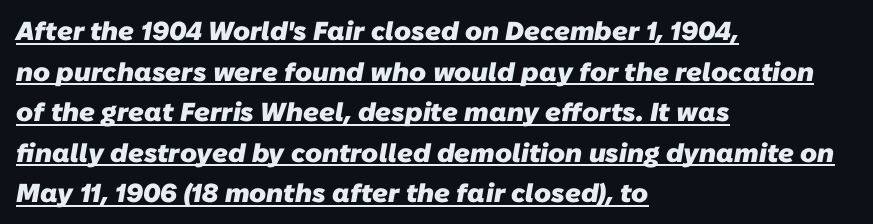
Q: Is the text bold? A: Yes.
Q: Is the text underlined? A: Yes.
Q: How is the paragraph aligned? A: Left-aligned.
Q: Is the spacing between letters normal or unusually wide? A: Normal.
Q: Is the spacing between lines tight, normal or loose? A: Normal.
